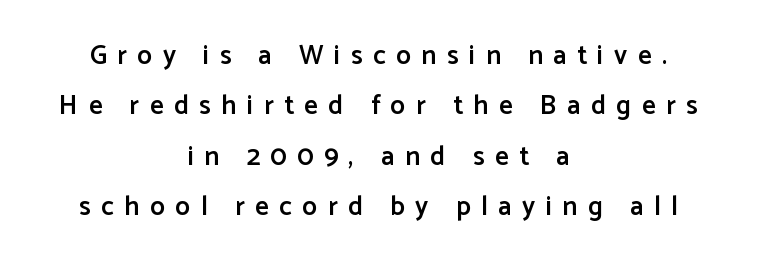
The image shows 27 px text type, upright; set centered, line spacing 1.87x, unusually wide letter spacing (+0.39 em), not underlined.
